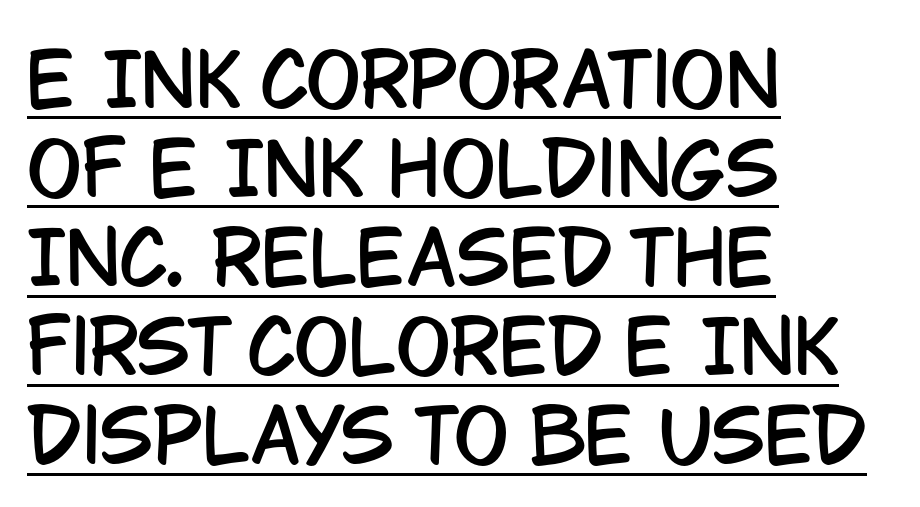
The letters advance in unequal steps, a hallmark of proportional type. A classic flush-left, rag-right setting is used for this passage. Is there an underline? Yes — a line sits under the letters. The font's upright variant was chosen for this text.
